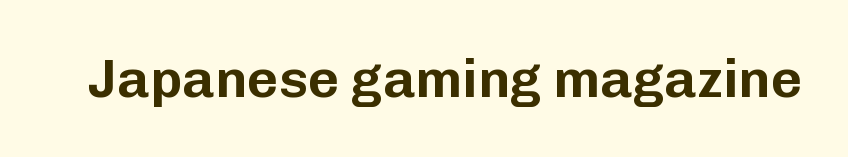
Check under the words: just untouched page. Observe the ordinary spacing: letters are neighbours, not strangers. The type family on display is of the sans-serif kind. Here the designer chose a conventional face with non-uniform glyph widths. The typography opts for an upright posture over an oblique one.
